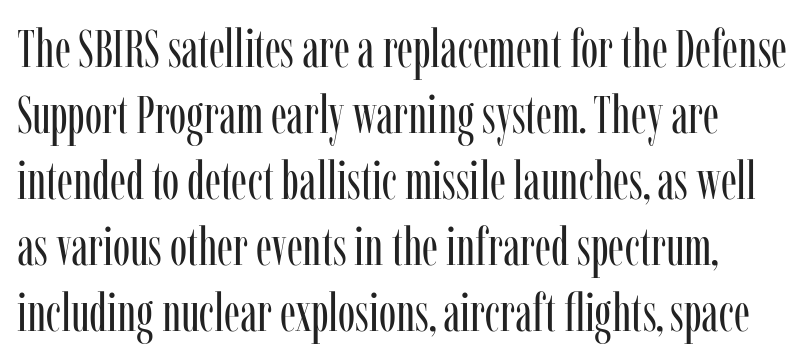
Q: Is the text bold? A: No.
Q: Is the text italic (slanted)? A: No, it is upright.
Q: Is the typeface a serif or a sans-serif typeface? A: Serif.
Q: Is the text underlined? A: No.
Q: Is the spacing between letters normal or unusually wide? A: Normal.
Q: Is the spacing between lines tight, normal or loose? A: Normal.
Q: Width (condensed, normal, or wide)? A: Condensed.
Q: Stroke contrast? A: Low.
Q: x-height? A: Medium.
Q: Monospaced? A: No.
